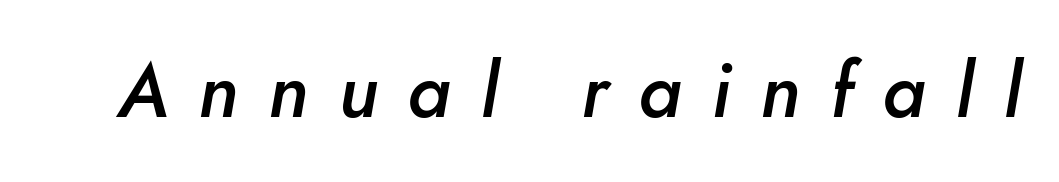
The image shows 76 px semibold type, italic (leaning right); set unusually wide letter spacing (+0.39 em), not underlined; low stroke contrast and a small x-height.
